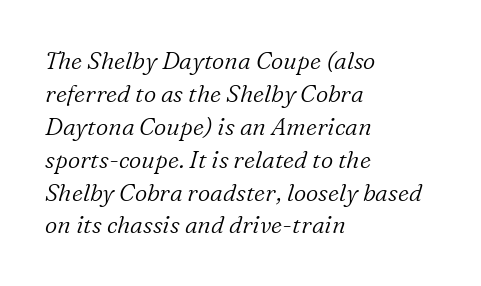
The image shows 24 px text type, italic (leaning right); set left-aligned, normal line spacing (1.37x), normal letter spacing, not underlined.
